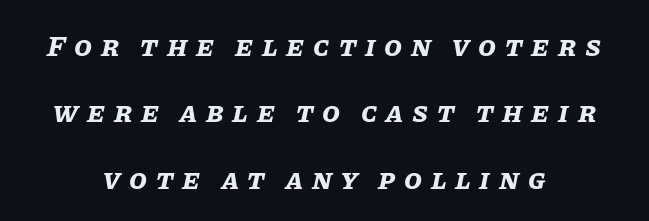
{"italic": "yes", "lean": "right", "slant_degrees": 11, "bold": "yes", "weight": "bold", "width": "normal", "stroke_contrast": "low", "x_height": "large", "monospaced": "no", "underline": "no", "align": "center", "line_spacing": "loose", "line_spacing_ratio": 2.29, "letter_spacing": "wide", "letter_spacing_em": 0.3, "glyph_px": 29}
